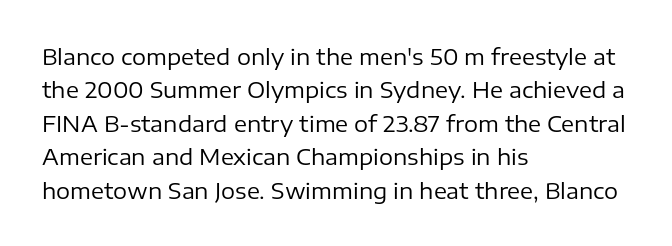
The image shows 22 px text type, upright; set left-aligned, normal line spacing (1.52x), normal letter spacing, not underlined.
